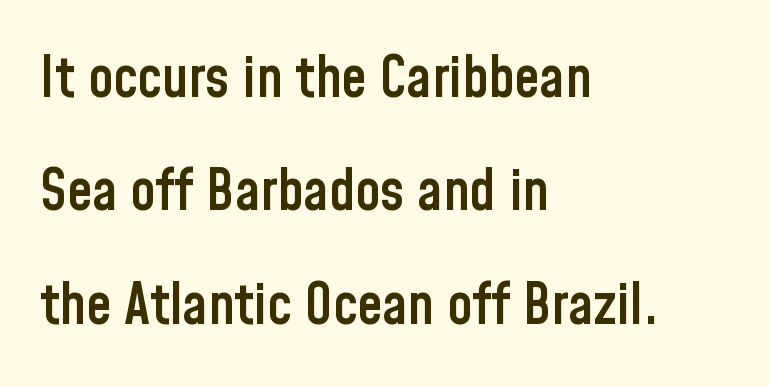
The image shows 57 px semibold, condensed sans-serif type, upright; set left-aligned, loose line spacing (1.99x), normal letter spacing, not underlined; low stroke contrast and a medium x-height.
